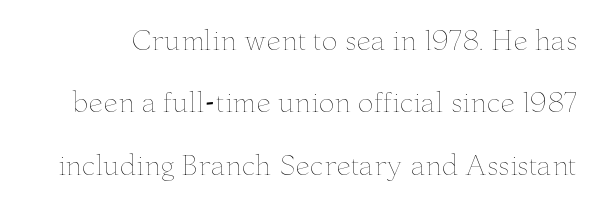
Bold? No — there's no thickening of the strokes. This sample uses an upright cut, with every glyph sitting square on the baseline. The gaps between neighbouring characters are ordinary and unremarkable. The words here are not underlined. The lines are spread far apart with generous leading.
